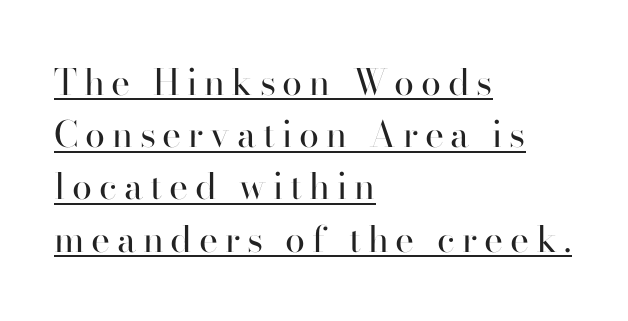
{"serif": "no", "italic": "no", "bold": "no", "weight": "regular", "width": "normal", "stroke_contrast": "high", "x_height": "small", "monospaced": "no", "underline": "yes", "align": "left", "line_spacing": "normal", "line_spacing_ratio": 1.45, "glyph_px": 36}
